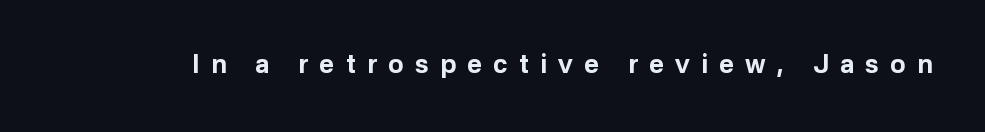
Q: Is the text bold? A: Yes.
Q: Is the text italic (slanted)? A: No, it is upright.
Q: Is the text underlined? A: No.
Q: Is the spacing between letters normal or unusually wide? A: Unusually wide.
